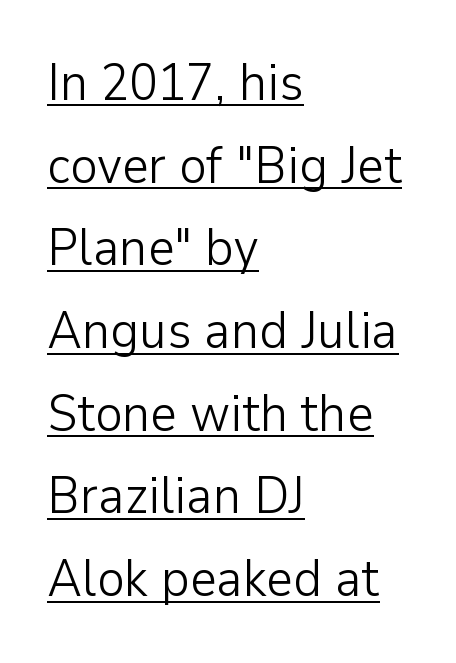
{"serif": "no", "italic": "no", "bold": "no", "weight": "light", "width": "normal", "stroke_contrast": "low", "x_height": "medium", "monospaced": "no", "underline": "yes", "align": "left", "line_spacing": "normal", "line_spacing_ratio": 1.59, "letter_spacing": "normal", "letter_spacing_em": 0.0, "glyph_px": 52}
